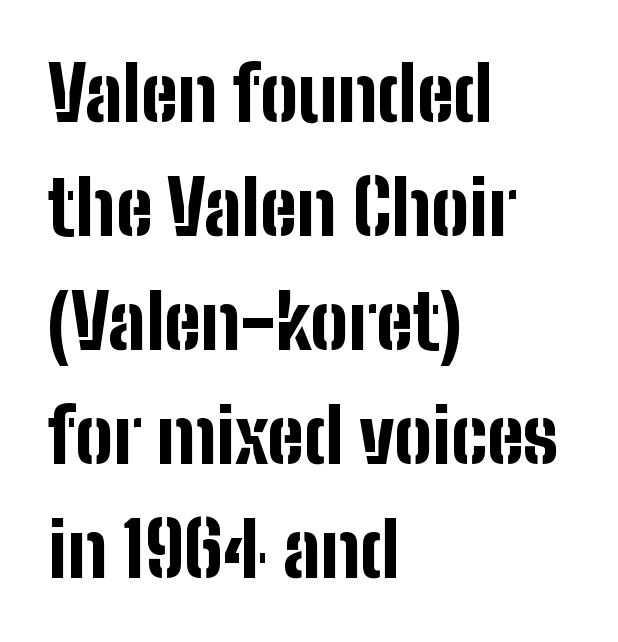
The rendering keeps characters at their native spacing. The face used here is a sans, in the tradition of grotesques and geometrics. Descenders hang freely into open space. The line-height multiplier appears to be the usual default. You could not count columns in this text — the font is proportionally spaced. The rendering anchors every line to the left-hand side.
